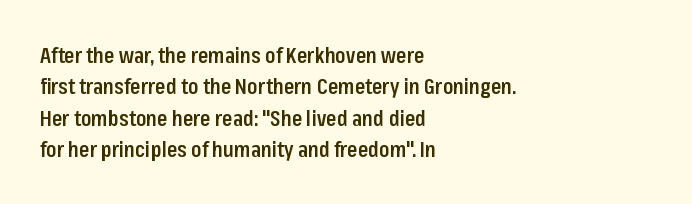
{"italic": "no", "bold": "semi", "underline": "no", "align": "left", "line_spacing": "normal", "line_spacing_ratio": 1.5, "letter_spacing": "normal", "letter_spacing_em": 0.0, "glyph_px": 21}
